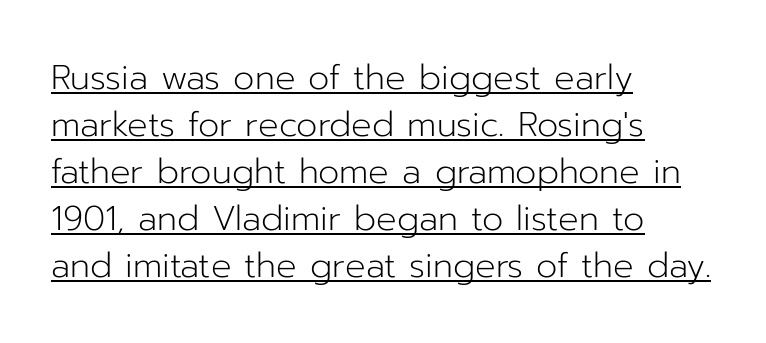
The type family on display is of the sans-serif kind. The letterforms sit at book weight or below. You could call the tracking neutral — neither tight nor loose. This sample uses an upright cut, with every glyph sitting square on the baseline.
